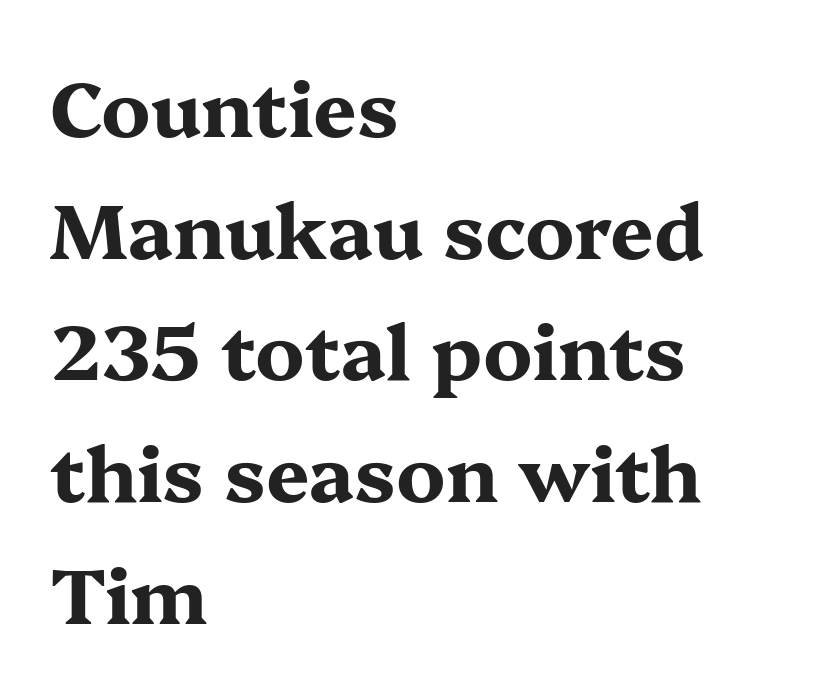
Q: Is the text bold? A: Yes.
Q: Is the text italic (slanted)? A: No, it is upright.
Q: Is the typeface a serif or a sans-serif typeface? A: Serif.
Q: Is the text underlined? A: No.
Q: How is the paragraph aligned? A: Left-aligned.
Q: Is the spacing between letters normal or unusually wide? A: Normal.
Q: Is the spacing between lines tight, normal or loose? A: Normal.
Q: Width (condensed, normal, or wide)? A: Wide.
Q: Stroke contrast? A: Medium.
Q: x-height? A: Medium.
Q: Monospaced? A: No.
